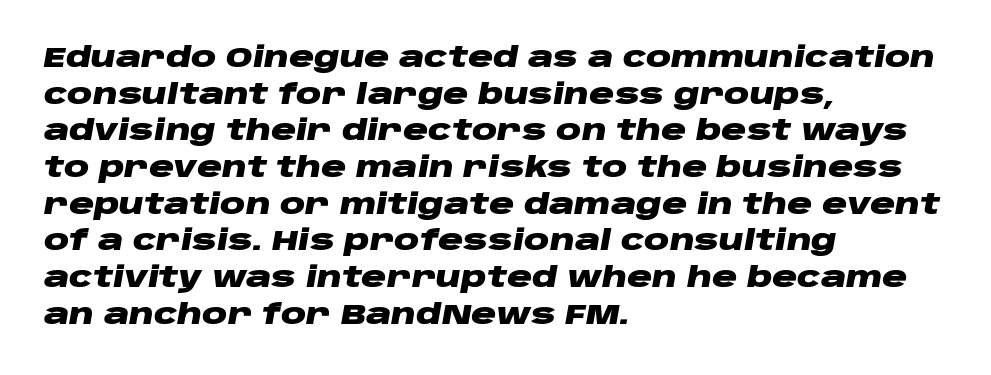
{"italic": "yes", "lean": "right", "slant_degrees": 10, "bold": "yes", "weight": "heavy", "width": "wide", "stroke_contrast": "low", "x_height": "large", "monospaced": "no", "underline": "no", "align": "left", "line_spacing": "normal", "line_spacing_ratio": 1.31, "letter_spacing": "normal", "letter_spacing_em": 0.0, "glyph_px": 28}
